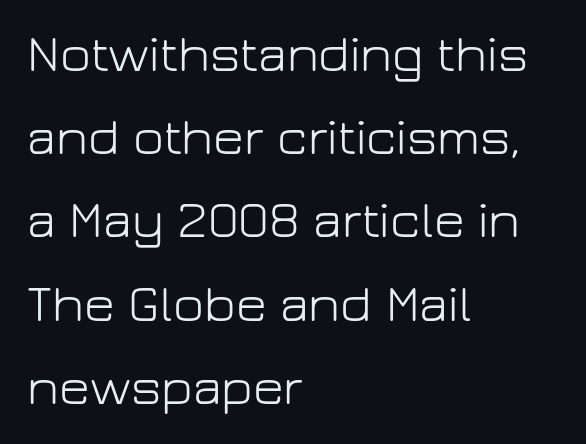
{"serif": "no", "italic": "no", "bold": "no", "weight": "light", "width": "normal", "stroke_contrast": "low", "x_height": "medium", "monospaced": "no", "underline": "no", "align": "left", "line_spacing": "normal", "line_spacing_ratio": 1.57, "letter_spacing": "normal", "letter_spacing_em": 0.0, "glyph_px": 53}
